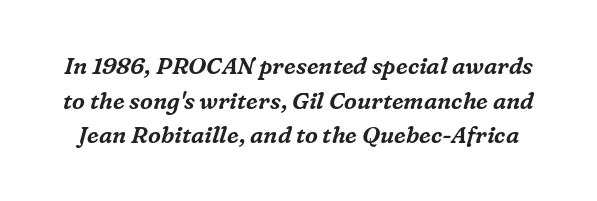
Q: Is the text italic (slanted)? A: Yes, it leans right by about 16 degrees.
Q: Is the text underlined? A: No.
Q: Is the spacing between letters normal or unusually wide? A: Normal.
Q: Is the spacing between lines tight, normal or loose? A: Normal.
